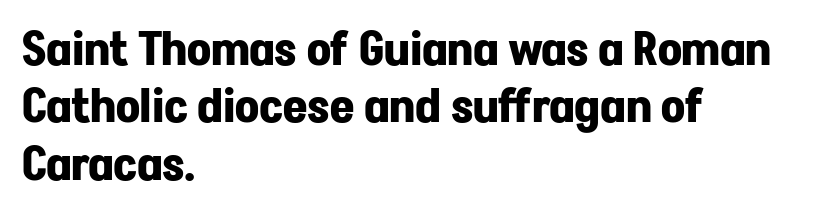
{"serif": "no", "italic": "no", "bold": "yes", "weight": "bold", "width": "normal", "stroke_contrast": "low", "x_height": "medium", "monospaced": "no", "underline": "no", "align": "left", "line_spacing_ratio": 1.22, "letter_spacing": "normal", "letter_spacing_em": 0.0, "glyph_px": 47}
